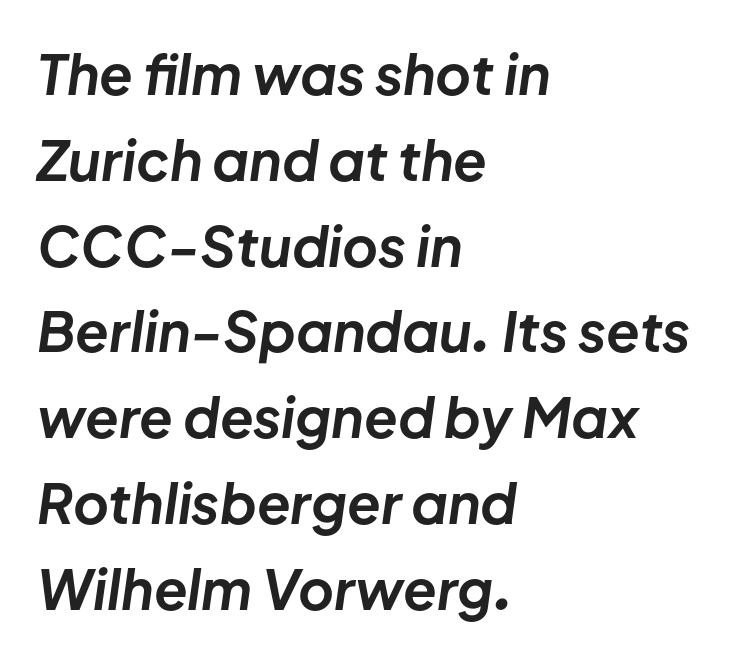
{"italic": "yes", "lean": "right", "slant_degrees": 8, "bold": "yes", "weight": "bold", "width": "normal", "stroke_contrast": "low", "x_height": "medium", "monospaced": "no", "underline": "no", "align": "left", "line_spacing": "normal", "line_spacing_ratio": 1.56, "letter_spacing": "normal", "letter_spacing_em": 0.0, "glyph_px": 55}
